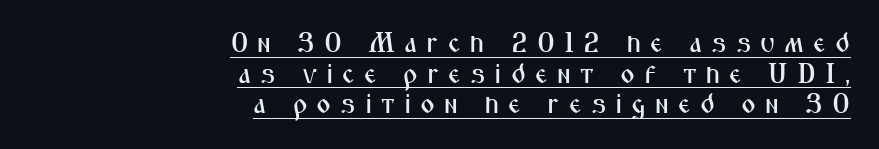
{"serif": "no", "italic": "no", "width": "condensed", "stroke_contrast": "medium", "x_height": "medium", "monospaced": "no", "underline": "yes", "align": "right", "line_spacing": "tight", "line_spacing_ratio": 1.09, "letter_spacing": "wide", "letter_spacing_em": 0.32, "glyph_px": 28}
